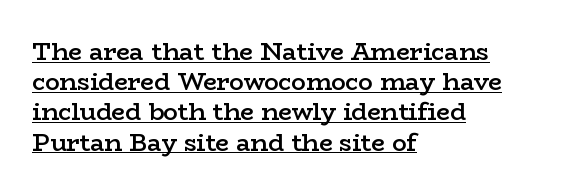
The image shows 24 px text type, upright; set left-aligned, normal line spacing (1.26x), normal letter spacing, underlined.
